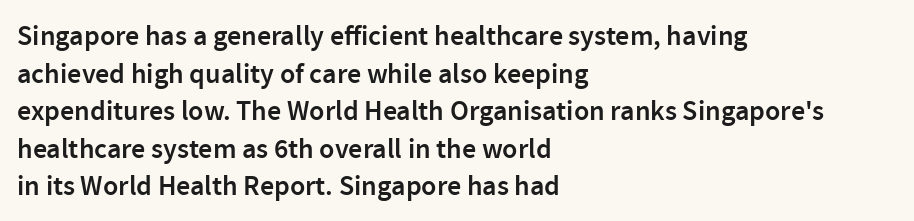
Proportional: the letters do not fall into vertical columns. I'd call this a sans setting — the letters go barefoot. Line beginnings align vertically; line endings do not. Typesetter's note: demi weight, one step under bold. Evenly set lines give the paragraph a standard silhouette.
